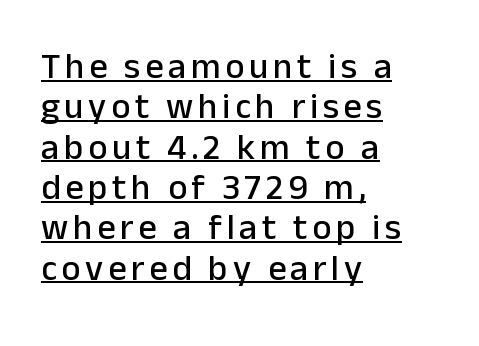
Q: Is the text italic (slanted)? A: No, it is upright.
Q: Is the typeface a serif or a sans-serif typeface? A: Sans-serif.
Q: Is the text underlined? A: Yes.
Q: How is the paragraph aligned? A: Left-aligned.
Q: Is the spacing between lines tight, normal or loose? A: Tight.
Q: Width (condensed, normal, or wide)? A: Normal.
Q: Stroke contrast? A: Low.
Q: x-height? A: Medium.
Q: Monospaced? A: No.
